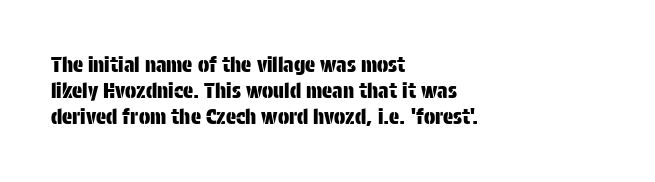
Q: Is the text italic (slanted)? A: No, it is upright.
Q: Is the text underlined? A: No.
Q: How is the paragraph aligned? A: Left-aligned.
Q: Is the spacing between letters normal or unusually wide? A: Normal.
Q: Is the spacing between lines tight, normal or loose? A: Normal.
